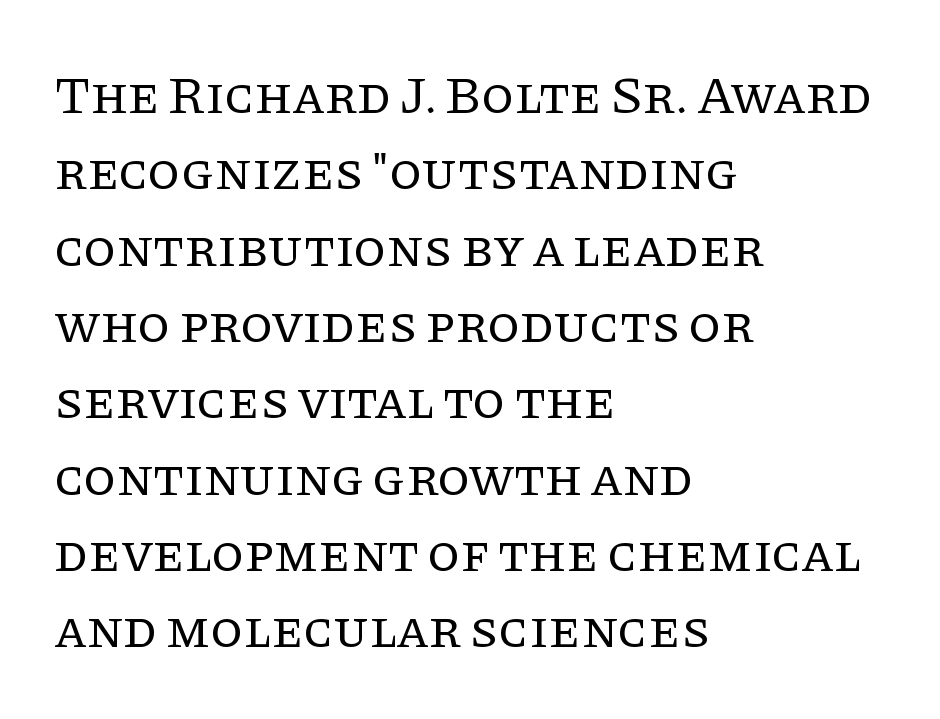
Does extra space separate the letters? No, they use regular spacing. A student would call this left alignment; a typographer would say flush left, rag right. The specimen reads as upright at a glance. The face used here is proportionally spaced, like ordinary book or web type. The passage shown is not bold in any degree.
